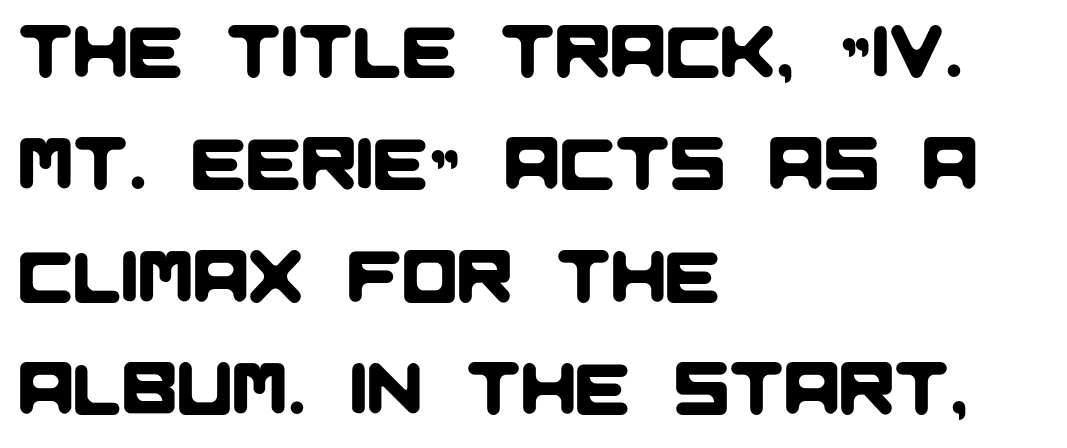
Letter spacing: default. The lines in this sample share a left origin and differ only in where they stop. Does the leading feel generous? No, just average. Underline: absent. The passage shown is typed in a proportional face where columns would drift.
